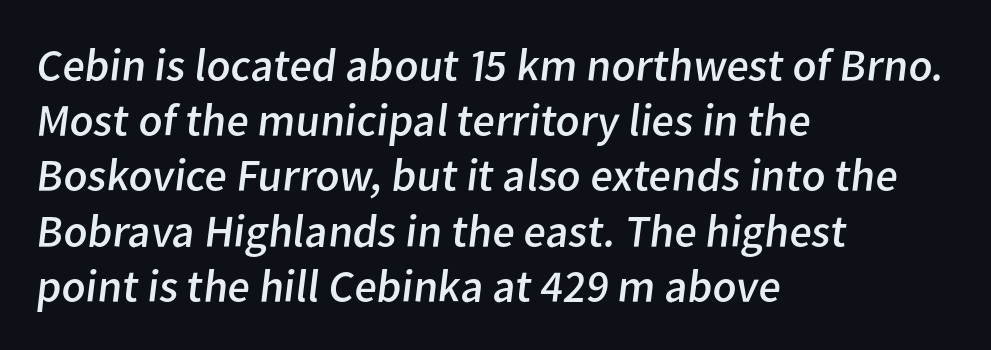
The image shows 46 px regular-weight sans-serif type; set left-aligned, line spacing 1.2x, normal letter spacing, not underlined; low stroke contrast and a medium x-height.
